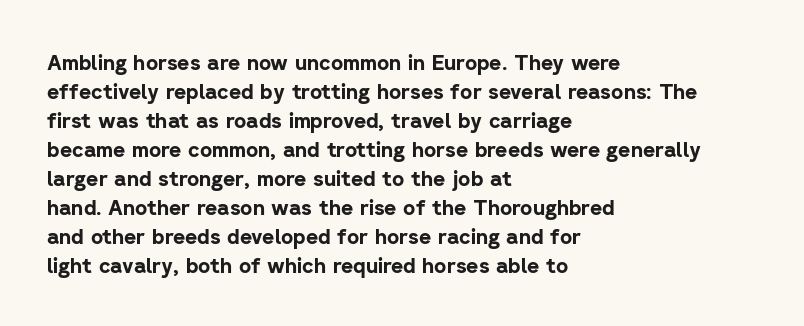
The image shows 21 px bold type, upright; set left-aligned, normal line spacing (1.38x), normal letter spacing, not underlined.
